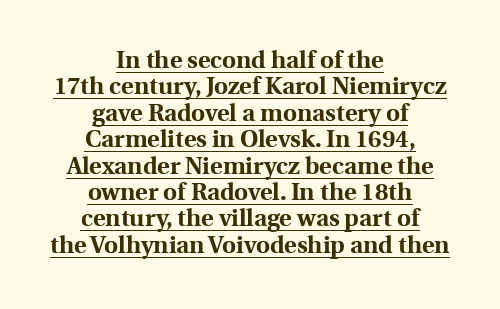
The image shows 24 px bold type, upright; set centered, tight line spacing (1.1x), normal letter spacing, underlined.
